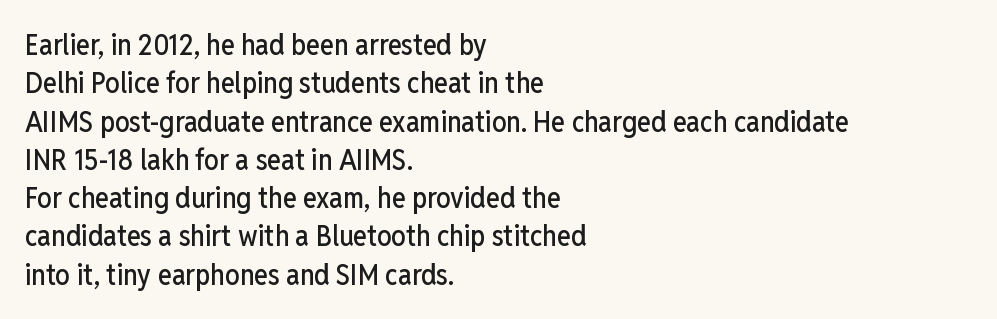
The image shows 29 px condensed sans-serif type, upright; set left-aligned, normal line spacing (1.32x), normal letter spacing, not underlined; low stroke contrast and a medium x-height.
